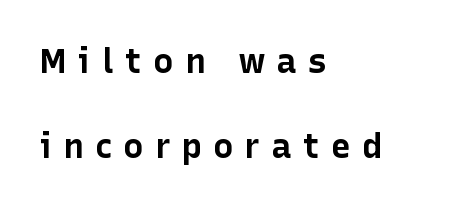
{"serif": "no", "italic": "no", "bold": "yes", "weight": "bold", "width": "normal", "stroke_contrast": "low", "x_height": "medium", "monospaced": "no", "underline": "no", "align": "left", "line_spacing": "loose", "line_spacing_ratio": 2.49, "letter_spacing": "wide", "letter_spacing_em": 0.33, "glyph_px": 34}
